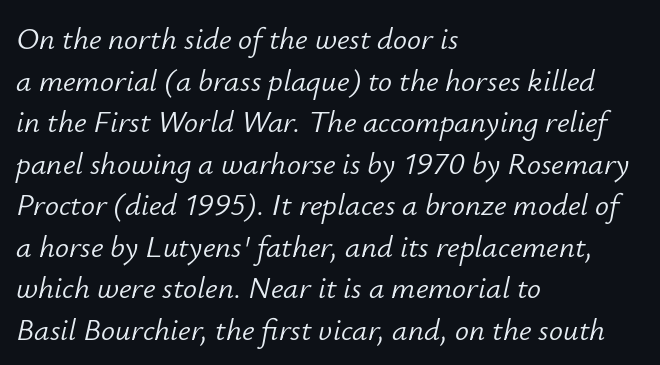
{"italic": "yes", "lean": "right", "slant_degrees": 12, "bold": "no", "weight": "light", "width": "normal", "stroke_contrast": "low", "x_height": "small", "monospaced": "no", "underline": "no", "align": "left", "line_spacing": "normal", "line_spacing_ratio": 1.34, "letter_spacing": "normal", "letter_spacing_em": 0.0, "glyph_px": 31}
